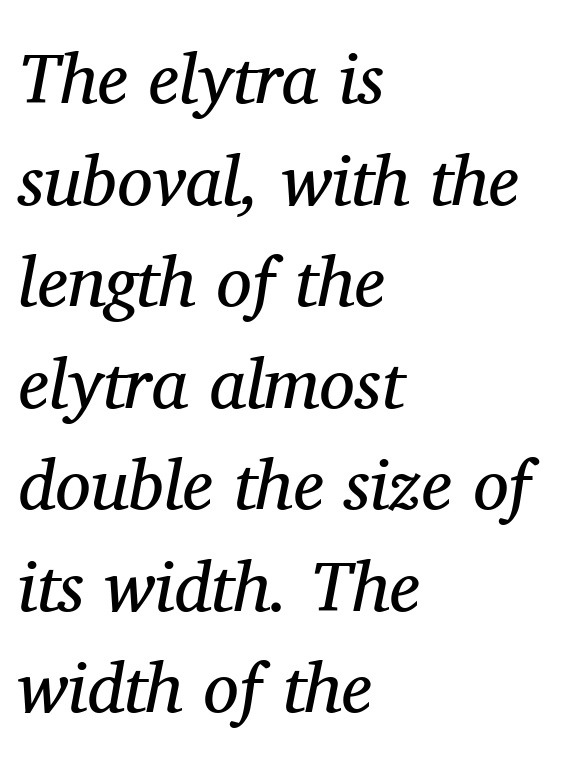
The image shows 71 px regular-weight serif type, italic (leaning right); set left-aligned, normal line spacing (1.43x), normal letter spacing, not underlined; medium stroke contrast and a medium x-height.
